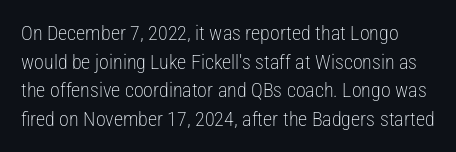
The letters look calm and open, with moderate or lighter stems. The line texture is even and compact thanks to regular tracking. Anything drawn beneath the words? Only blank space. Reading down the column, the eye jumps a familiar distance to each next line.
